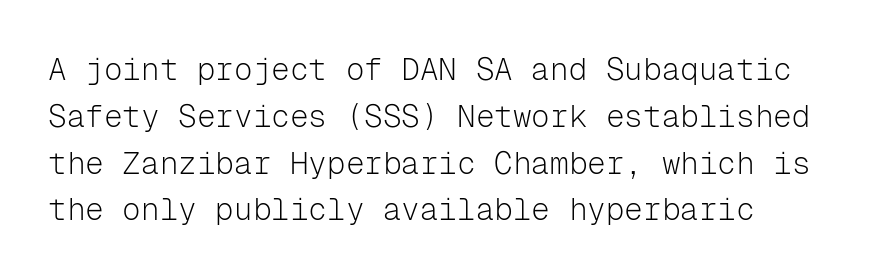
Q: Is the text bold? A: No.
Q: Is the text italic (slanted)? A: No, it is upright.
Q: Is the typeface a serif or a sans-serif typeface? A: Sans-serif.
Q: Is the text underlined? A: No.
Q: How is the paragraph aligned? A: Left-aligned.
Q: Is the spacing between letters normal or unusually wide? A: Normal.
Q: Is the spacing between lines tight, normal or loose? A: Normal.
Q: Width (condensed, normal, or wide)? A: Normal.
Q: Stroke contrast? A: Low.
Q: x-height? A: Medium.
Q: Monospaced? A: Yes.
